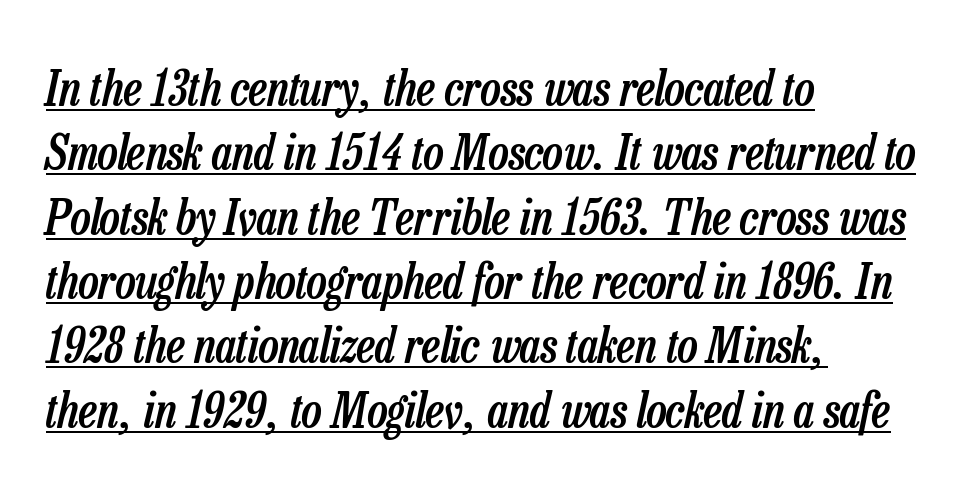
Vertical spacing — default. These lines stack with their left ends in a neat column. The type is set solid horizontally, with unmodified tracking. Stems and bowls a touch heavier than normal — semibold. The passage shown leans; its letterforms are oblique.
